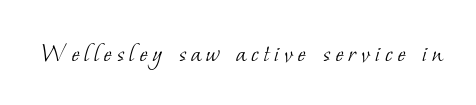
Bold? No — there's no thickening of the strokes. The letters advance in unequal steps, a hallmark of proportional type. These lines are composed in type with serifs. Descenders hang freely into open space.
